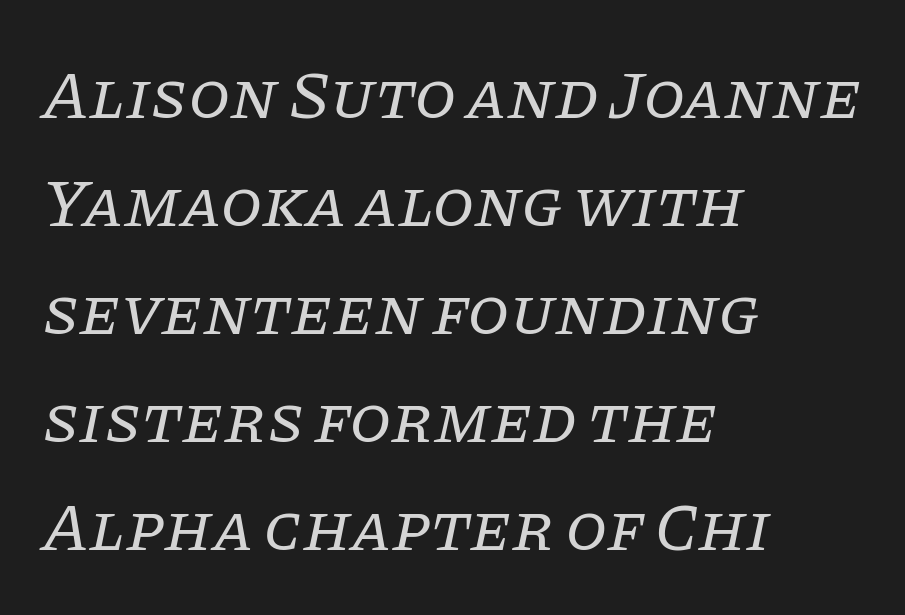
{"serif": "yes", "italic": "yes", "lean": "right", "slant_degrees": 11, "bold": "no", "weight": "regular", "width": "normal", "stroke_contrast": "low", "x_height": "large", "monospaced": "no", "underline": "no", "align": "left", "line_spacing": "normal", "line_spacing_ratio": 1.59, "letter_spacing": "normal", "letter_spacing_em": 0.0, "glyph_px": 68}
